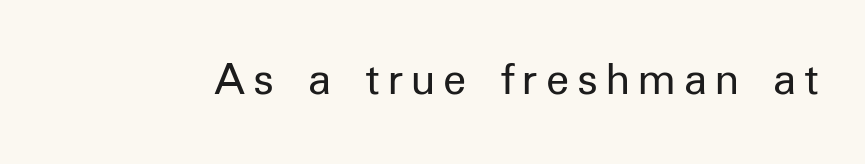
The image shows 48 px regular-weight sans-serif type, upright; set not underlined; low stroke contrast and a medium x-height.
